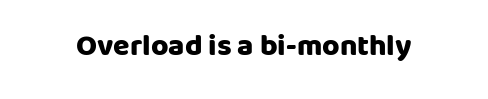
Q: Is the text bold? A: Yes.
Q: Is the text italic (slanted)? A: No, it is upright.
Q: Is the typeface a serif or a sans-serif typeface? A: Sans-serif.
Q: Is the text underlined? A: No.
Q: How is the paragraph aligned? A: Centered.
Q: Is the spacing between letters normal or unusually wide? A: Normal.
Q: Width (condensed, normal, or wide)? A: Normal.
Q: Stroke contrast? A: Low.
Q: x-height? A: Large.
Q: Monospaced? A: No.
